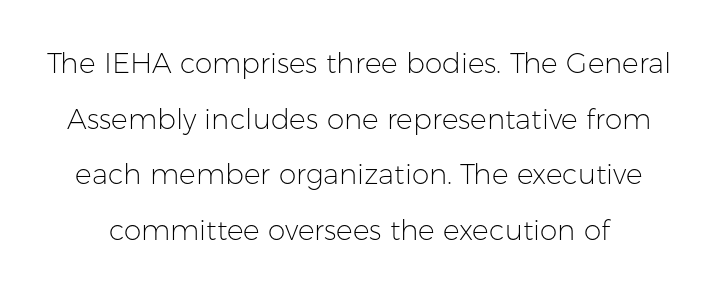
{"serif": "no", "italic": "no", "bold": "no", "weight": "light", "width": "normal", "stroke_contrast": "low", "x_height": "medium", "monospaced": "no", "underline": "no", "line_spacing": "loose", "line_spacing_ratio": 1.99, "letter_spacing": "normal", "letter_spacing_em": 0.0, "glyph_px": 28}
